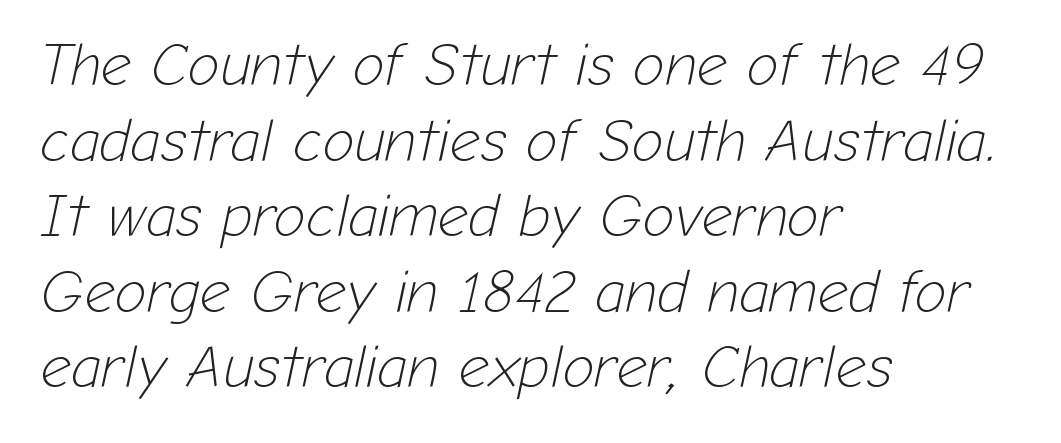
{"italic": "yes", "lean": "right", "slant_degrees": 12, "bold": "no", "weight": "light", "width": "normal", "stroke_contrast": "low", "x_height": "medium", "monospaced": "no", "underline": "no", "align": "left", "line_spacing": "normal", "line_spacing_ratio": 1.26, "letter_spacing": "normal", "letter_spacing_em": 0.0, "glyph_px": 60}
